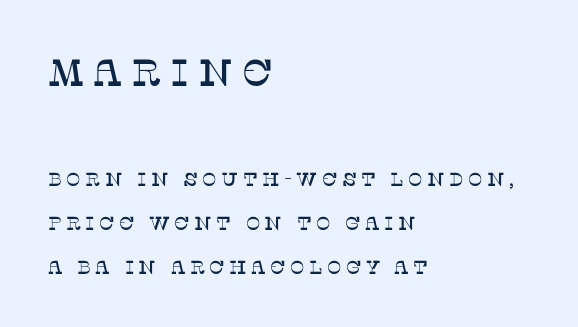
Q: Is the text italic (slanted)? A: No, it is upright.
Q: Is the typeface a serif or a sans-serif typeface? A: Serif.
Q: Is the text underlined? A: No.
Q: How is the paragraph aligned? A: Left-aligned.
Q: Is the spacing between letters normal or unusually wide? A: Unusually wide.
Q: Is the spacing between lines tight, normal or loose? A: Loose.
Q: Which block of text is set in a larger size, the first (top) or the second (bottom)? A: The first (top) one.
Q: Width (condensed, normal, or wide)? A: Normal.
Q: Stroke contrast? A: Low.
Q: x-height? A: Large.
Q: Monospaced? A: No.
